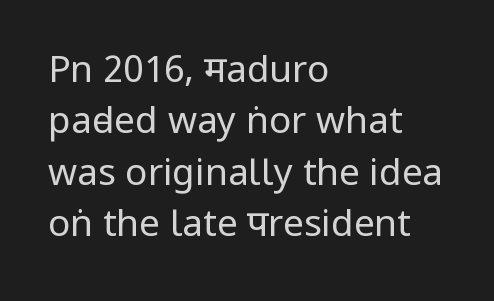
The image shows 37 px regular-weight, condensed sans-serif type, upright; set left-aligned, normal line spacing (1.39x), normal letter spacing, not underlined; low stroke contrast and a large x-height.
